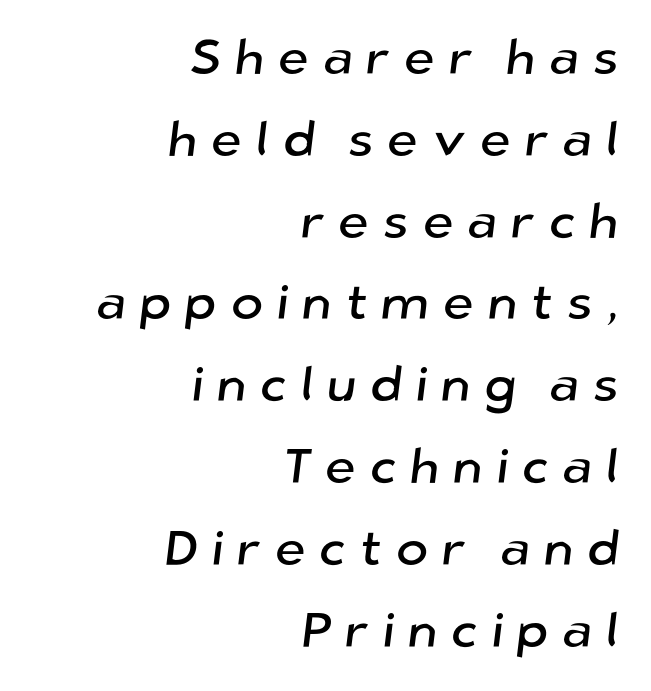
Q: Is the typeface a serif or a sans-serif typeface? A: Sans-serif.
Q: Is the text underlined? A: No.
Q: How is the paragraph aligned? A: Right-aligned.
Q: Is the spacing between letters normal or unusually wide? A: Unusually wide.
Q: Is the spacing between lines tight, normal or loose? A: Normal.
Q: Width (condensed, normal, or wide)? A: Normal.
Q: Stroke contrast? A: Low.
Q: x-height? A: Medium.
Q: Monospaced? A: No.
